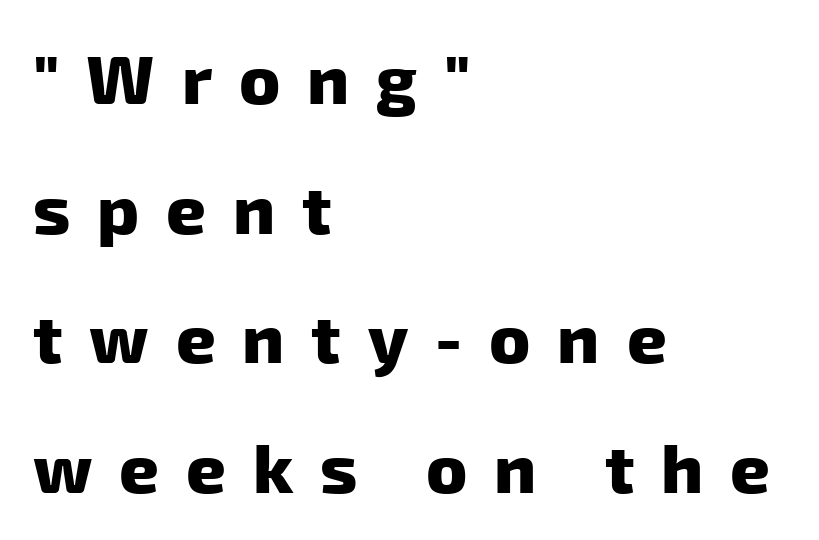
Q: Is the text bold? A: Yes.
Q: Is the typeface a serif or a sans-serif typeface? A: Sans-serif.
Q: Is the text underlined? A: No.
Q: How is the paragraph aligned? A: Left-aligned.
Q: Is the spacing between letters normal or unusually wide? A: Unusually wide.
Q: Width (condensed, normal, or wide)? A: Normal.
Q: Stroke contrast? A: Low.
Q: x-height? A: Medium.
Q: Monospaced? A: No.
